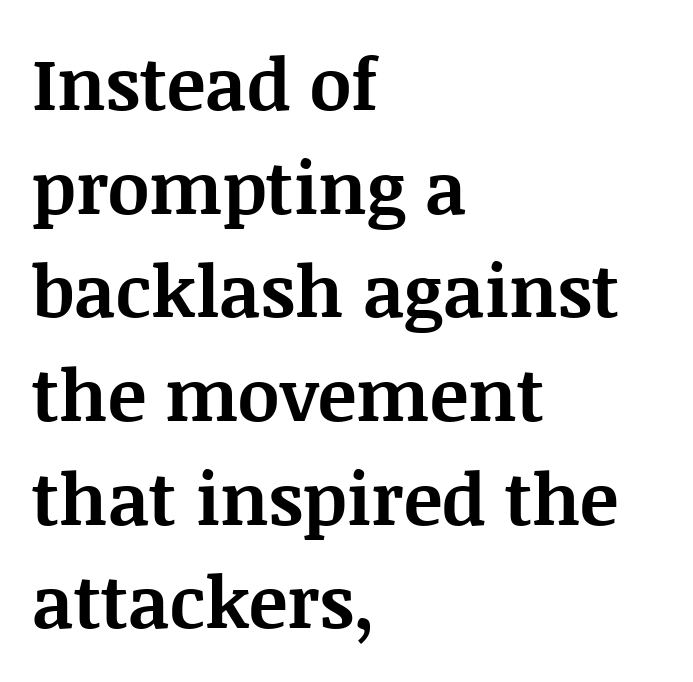
The image shows 72 px bold serif type, upright; set left-aligned, normal line spacing (1.44x), normal letter spacing, not underlined; medium stroke contrast and a large x-height.
